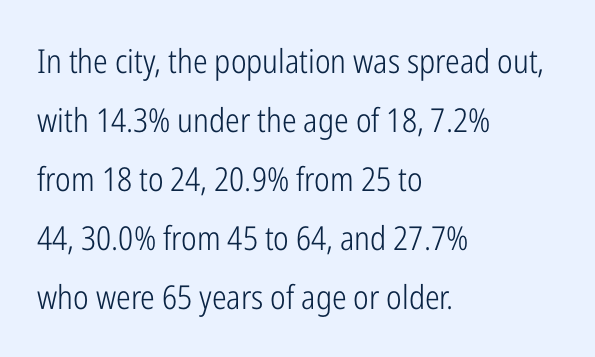
Compared with a centered layout, this one pins lines to the left instead. Tracking value appears to be zero — textbook default spacing. This sample has the flowing, uneven cadence of proportional lettering. Look at the bottom of the vertical strokes: they stop flat, with no serifs.
